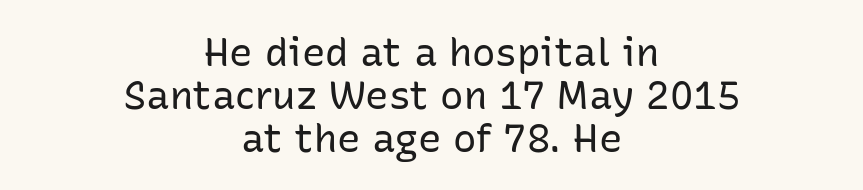
Q: Is the text bold? A: No.
Q: Is the text italic (slanted)? A: No, it is upright.
Q: Is the typeface a serif or a sans-serif typeface? A: Sans-serif.
Q: Is the text underlined? A: No.
Q: How is the paragraph aligned? A: Centered.
Q: Is the spacing between letters normal or unusually wide? A: Normal.
Q: Is the spacing between lines tight, normal or loose? A: Tight.
Q: Width (condensed, normal, or wide)? A: Normal.
Q: Stroke contrast? A: Low.
Q: x-height? A: Medium.
Q: Monospaced? A: No.
